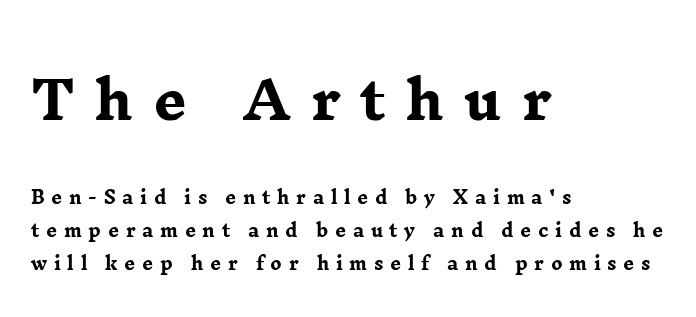
The image shows 52 px heavy, wide serif type, upright; set left-aligned, loose line spacing (1.96x), unusually wide letter spacing (+0.39 em), not underlined; the first (top) block is 3.06x larger; low stroke contrast and a medium x-height.
